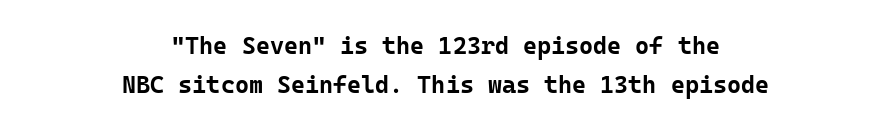
Q: Is the text bold? A: Yes.
Q: Is the text italic (slanted)? A: No, it is upright.
Q: Is the text underlined? A: No.
Q: How is the paragraph aligned? A: Centered.
Q: Is the spacing between letters normal or unusually wide? A: Normal.
Q: Is the spacing between lines tight, normal or loose? A: Normal.
